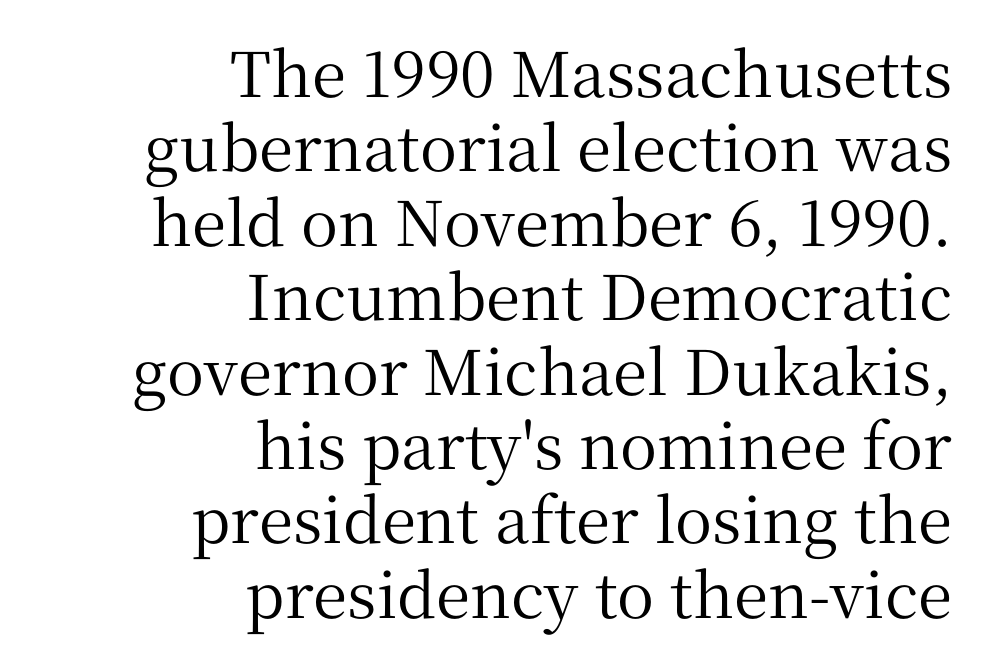
The image shows 62 px serif type, upright; set right-aligned, line spacing 1.2x, normal letter spacing, not underlined; medium stroke contrast and a medium x-height.
